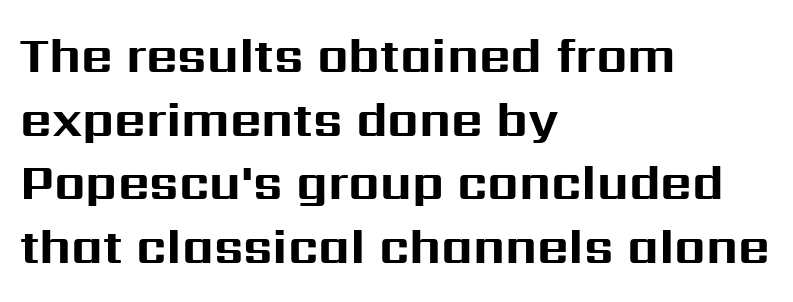
{"serif": "no", "italic": "no", "bold": "yes", "weight": "bold", "width": "normal", "stroke_contrast": "medium", "x_height": "medium", "monospaced": "no", "underline": "no", "align": "left", "line_spacing": "normal", "line_spacing_ratio": 1.3, "letter_spacing": "normal", "letter_spacing_em": 0.0, "glyph_px": 49}
